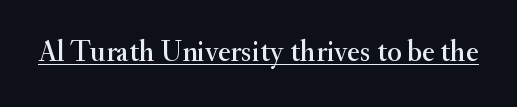
The image shows 30 px serif type, upright; set normal letter spacing, underlined; medium stroke contrast and a small x-height.
